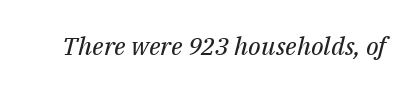
The image shows 25 px text type, italic (leaning right); set normal letter spacing, not underlined.
